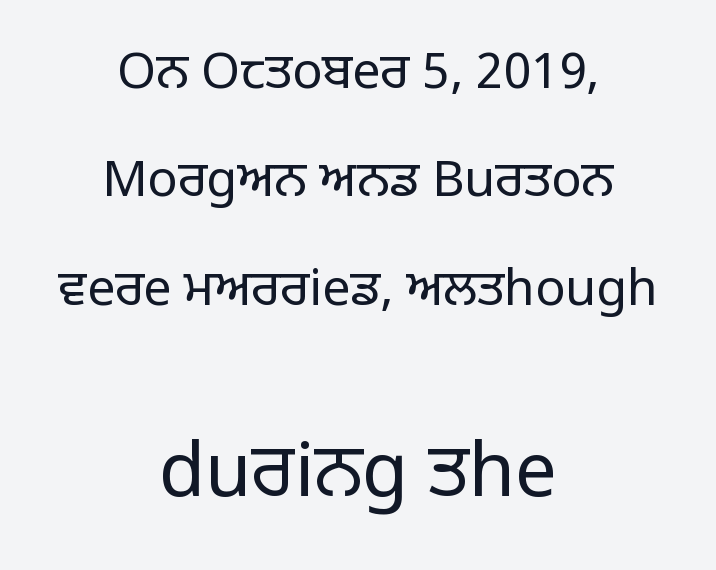
The rendering keeps characters at their native spacing. These lines are rendered in a variable-pitch font. Letterform terminals end flat and unadorned throughout the passage. The type sits square on the baseline with zero lean. Think standard paragraph weight, or any step lighter than that.
